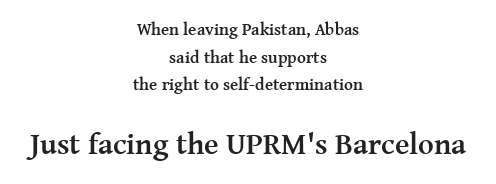
The image shows 30 px semibold serif type, upright; set centered, normal line spacing (1.63x), normal letter spacing, not underlined; the second (bottom) block is 1.76x larger; medium stroke contrast and a medium x-height.
